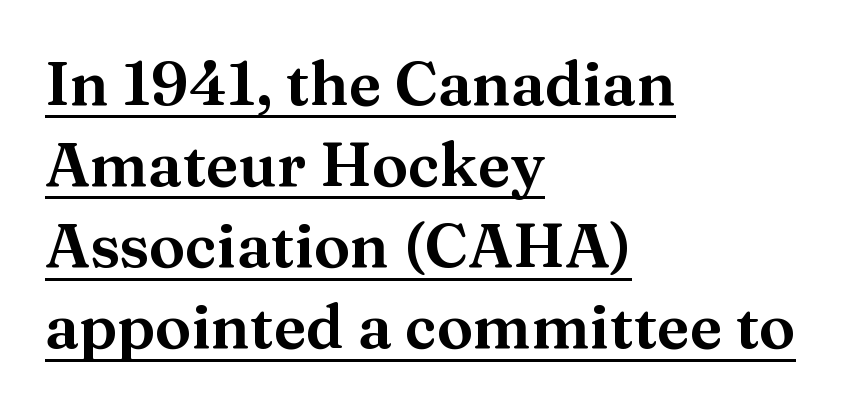
Baseline-to-baseline distance is the conventional proportion of letter height. Examine the stroke ends and you'll spot serifs. Underline: present. Inter-character spacing is left at the font's built-in metrics. In CSS terms this would be text-align: left. Varying glyph widths throughout — classic text-font behaviour.
